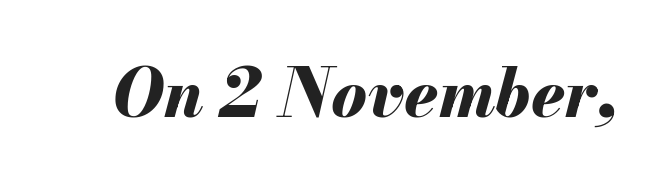
Q: Is the text bold? A: Yes.
Q: Is the text italic (slanted)? A: Yes, it leans right by about 13 degrees.
Q: Is the text underlined? A: No.
Q: Is the spacing between letters normal or unusually wide? A: Normal.
Q: Width (condensed, normal, or wide)? A: Normal.
Q: Stroke contrast? A: Medium.
Q: x-height? A: Small.
Q: Monospaced? A: No.
